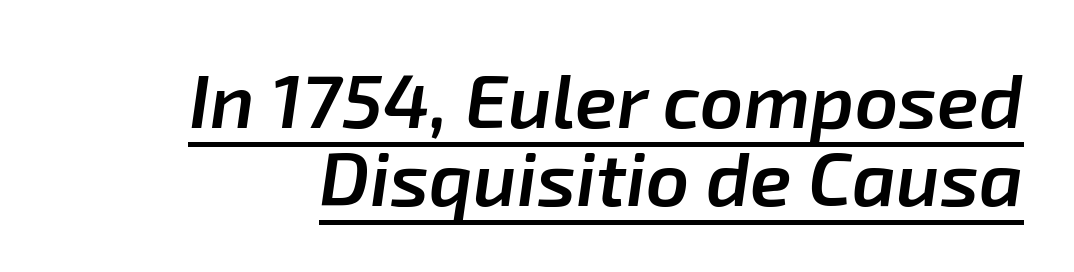
{"italic": "yes", "lean": "right", "slant_degrees": 8, "bold": "semi", "weight": "semibold", "width": "normal", "stroke_contrast": "low", "x_height": "medium", "monospaced": "no", "underline": "yes", "line_spacing": "tight", "line_spacing_ratio": 1.02, "letter_spacing": "normal", "letter_spacing_em": 0.0, "glyph_px": 76}
